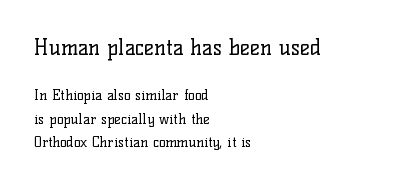
Q: Is the text bold? A: No.
Q: Is the text italic (slanted)? A: No, it is upright.
Q: Is the text underlined? A: No.
Q: How is the paragraph aligned? A: Left-aligned.
Q: Is the spacing between letters normal or unusually wide? A: Normal.
Q: Is the spacing between lines tight, normal or loose? A: Normal.
Q: Which block of text is set in a larger size, the first (top) or the second (bottom)? A: The first (top) one.
